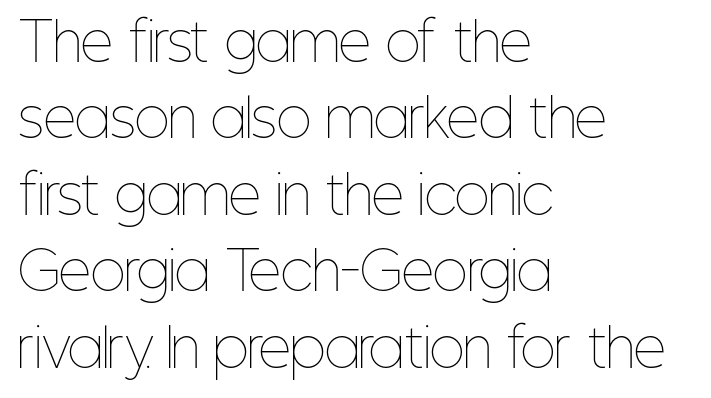
The image shows 51 px thin, condensed type, upright; set left-aligned, normal line spacing (1.5x), normal letter spacing, not underlined; low stroke contrast and a medium x-height.
